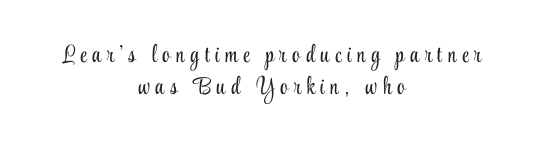
Caption: expanded tracking, letters set apart. In terms of leading, this rendering sits right in the middle. A centered setting, common on invitations and titles, is used for this passage. This is not heavy type; no bold has been used.
